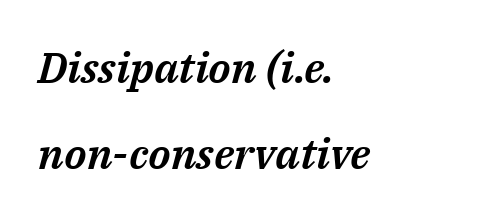
Q: Is the text italic (slanted)? A: Yes, it leans right by about 14 degrees.
Q: Is the text underlined? A: No.
Q: How is the paragraph aligned? A: Left-aligned.
Q: Is the spacing between letters normal or unusually wide? A: Normal.
Q: Is the spacing between lines tight, normal or loose? A: Loose.
Q: Width (condensed, normal, or wide)? A: Normal.
Q: Stroke contrast? A: Medium.
Q: x-height? A: Medium.
Q: Monospaced? A: No.
